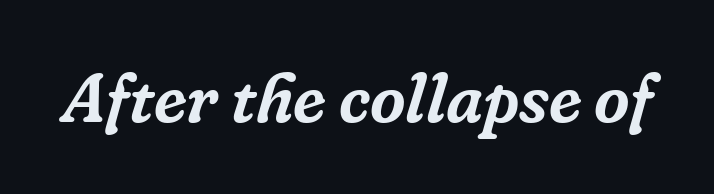
The image shows 69 px serif type, italic (leaning right); set normal letter spacing, not underlined; low stroke contrast and a medium x-height.
